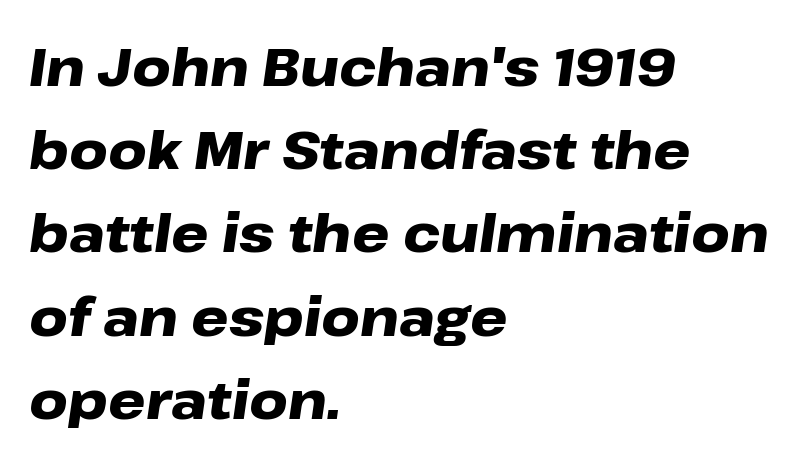
{"italic": "yes", "lean": "right", "slant_degrees": 8, "bold": "yes", "weight": "heavy", "width": "wide", "stroke_contrast": "low", "x_height": "medium", "monospaced": "no", "underline": "no", "align": "left", "line_spacing": "normal", "line_spacing_ratio": 1.57, "letter_spacing": "normal", "letter_spacing_em": 0.0, "glyph_px": 53}
